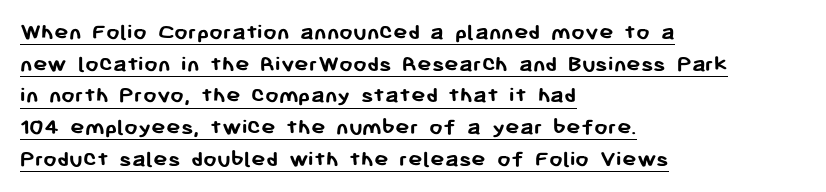
{"italic": "no", "bold": "yes", "underline": "yes", "align": "left", "line_spacing": "normal", "line_spacing_ratio": 1.32, "letter_spacing": "normal", "letter_spacing_em": 0.0, "glyph_px": 24}
